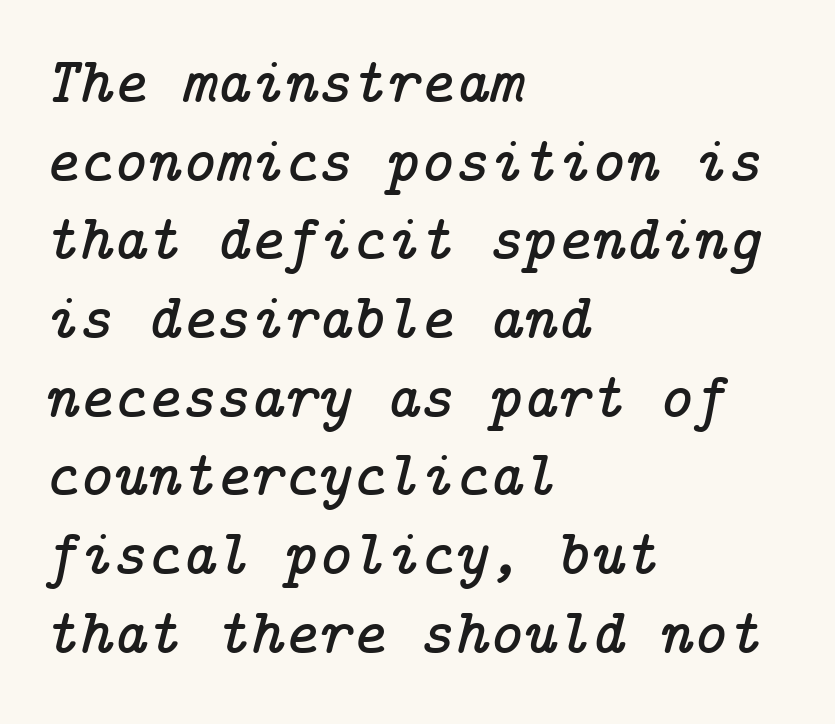
A serif font was chosen for this passage. Would a proofreader flag this as italicized? Yes. A classic flush-left, rag-right setting is used for this passage. You could call the tracking neutral — neither tight nor loose. Just letters on the line, the space beneath them empty.
